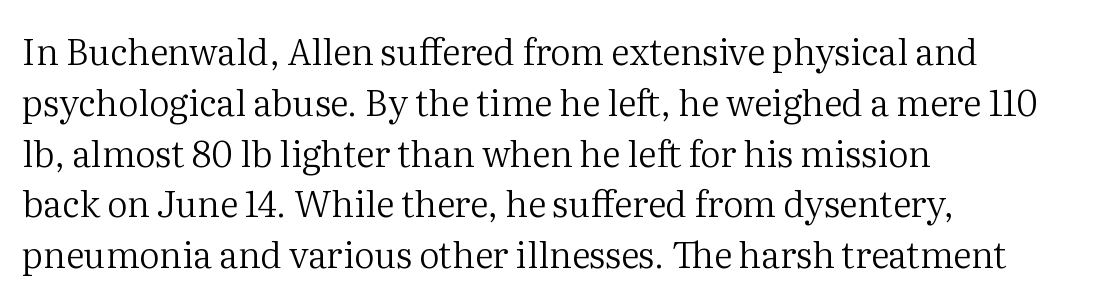
{"serif": "yes", "italic": "no", "bold": "no", "weight": "regular", "width": "normal", "stroke_contrast": "medium", "x_height": "medium", "monospaced": "no", "underline": "no", "align": "left", "line_spacing": "normal", "line_spacing_ratio": 1.41, "letter_spacing": "normal", "letter_spacing_em": 0.0, "glyph_px": 36}
